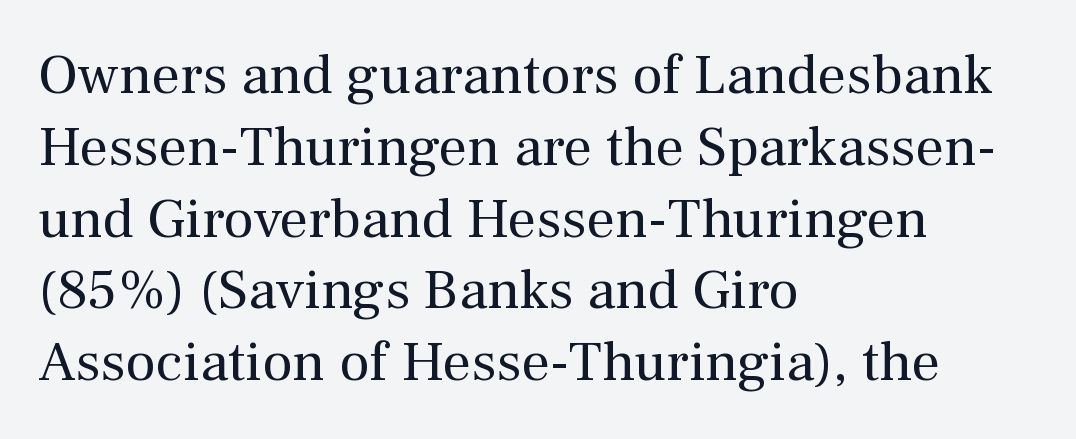
Q: Is the text bold? A: No.
Q: Is the text italic (slanted)? A: No, it is upright.
Q: Is the typeface a serif or a sans-serif typeface? A: Serif.
Q: Is the text underlined? A: No.
Q: How is the paragraph aligned? A: Left-aligned.
Q: Is the spacing between letters normal or unusually wide? A: Normal.
Q: Is the spacing between lines tight, normal or loose? A: Normal.
Q: Width (condensed, normal, or wide)? A: Normal.
Q: Stroke contrast? A: Medium.
Q: x-height? A: Medium.
Q: Monospaced? A: No.
